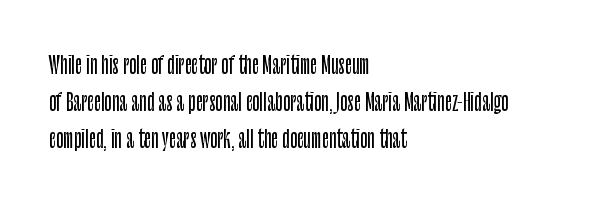
Q: Is the text italic (slanted)? A: No, it is upright.
Q: Is the text underlined? A: No.
Q: How is the paragraph aligned? A: Left-aligned.
Q: Is the spacing between letters normal or unusually wide? A: Normal.
Q: Is the spacing between lines tight, normal or loose? A: Normal.
